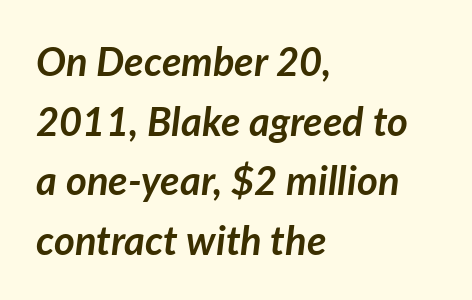
{"italic": "yes", "lean": "right", "slant_degrees": 7, "bold": "yes", "weight": "semibold", "width": "normal", "stroke_contrast": "low", "x_height": "medium", "monospaced": "no", "underline": "no", "align": "left", "line_spacing": "normal", "line_spacing_ratio": 1.49, "letter_spacing": "normal", "letter_spacing_em": 0.0, "glyph_px": 40}
